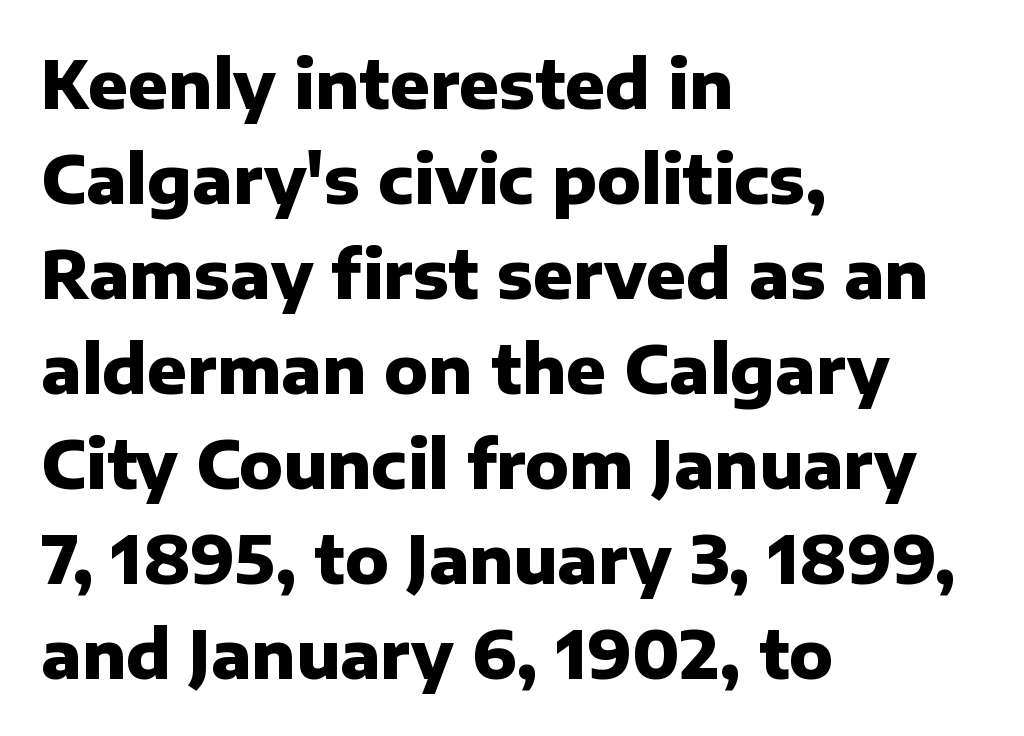
Compared with typical paragraphs, the rows here are spaced about the same. Is this a fixed-width face? No — the glyphs have proportional, varying widths. Beneath every word, the page is bare. How heavy is the stroke? Heavy — this is a bold. Tall strokes in this sample are plumb rather than angled.
